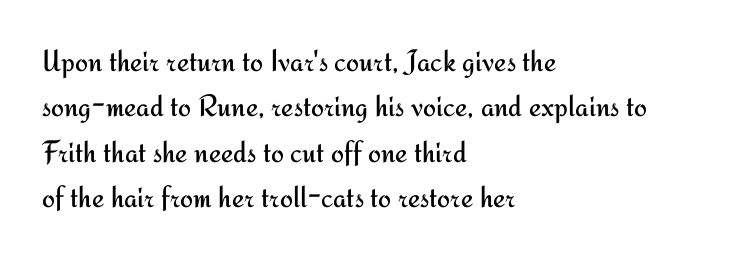
The image shows 31 px regular-weight sans-serif type, upright; set left-aligned, normal line spacing (1.46x), normal letter spacing, not underlined; medium stroke contrast and a small x-height.
